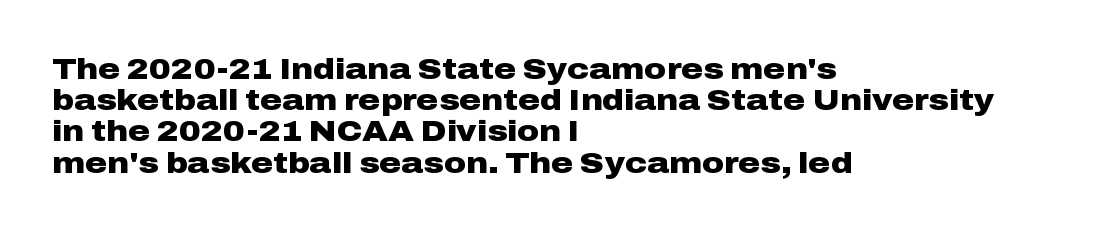
Q: Is the text bold? A: Yes.
Q: Is the text italic (slanted)? A: No, it is upright.
Q: Is the typeface a serif or a sans-serif typeface? A: Sans-serif.
Q: Is the text underlined? A: No.
Q: How is the paragraph aligned? A: Left-aligned.
Q: Is the spacing between letters normal or unusually wide? A: Normal.
Q: Is the spacing between lines tight, normal or loose? A: Tight.
Q: Width (condensed, normal, or wide)? A: Wide.
Q: Stroke contrast? A: Low.
Q: x-height? A: Medium.
Q: Monospaced? A: No.
